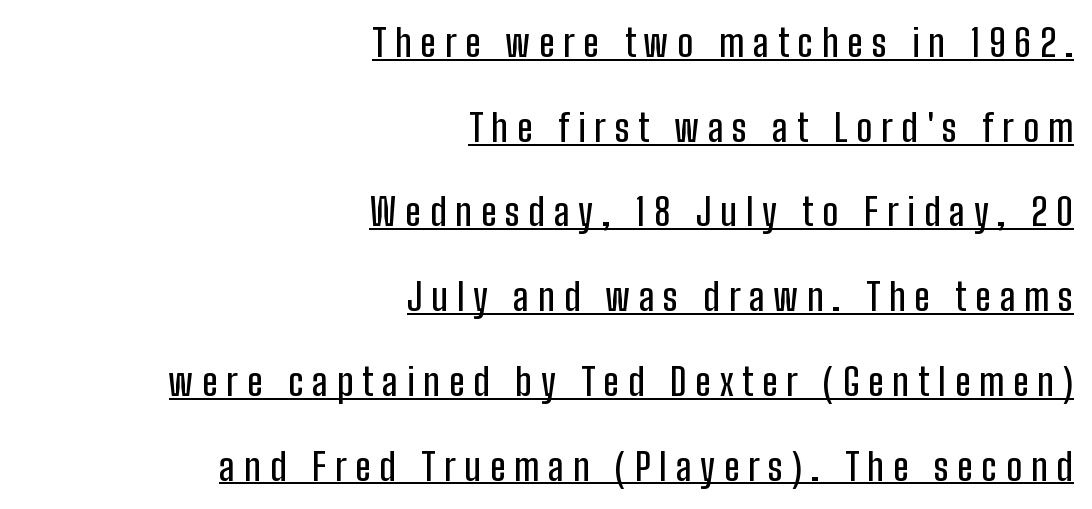
Q: Is the text italic (slanted)? A: No, it is upright.
Q: Is the typeface a serif or a sans-serif typeface? A: Sans-serif.
Q: Is the text underlined? A: Yes.
Q: How is the paragraph aligned? A: Right-aligned.
Q: Is the spacing between letters normal or unusually wide? A: Unusually wide.
Q: Is the spacing between lines tight, normal or loose? A: Loose.
Q: Width (condensed, normal, or wide)? A: Condensed.
Q: Stroke contrast? A: Low.
Q: x-height? A: Medium.
Q: Monospaced? A: No.
